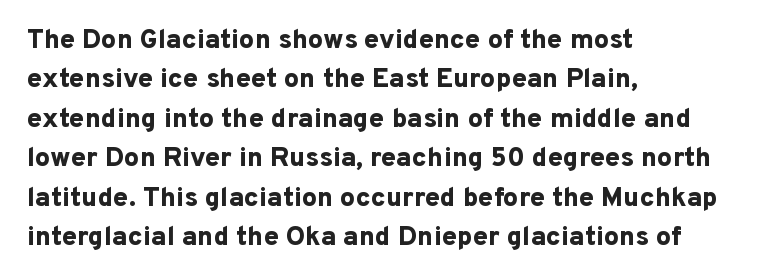
Q: Is the text bold? A: Yes.
Q: Is the text italic (slanted)? A: No, it is upright.
Q: Is the text underlined? A: No.
Q: How is the paragraph aligned? A: Left-aligned.
Q: Is the spacing between letters normal or unusually wide? A: Normal.
Q: Is the spacing between lines tight, normal or loose? A: Normal.
